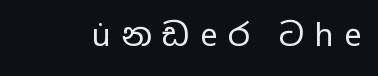
{"serif": "no", "italic": "no", "bold": "no", "weight": "regular", "width": "wide", "stroke_contrast": "low", "x_height": "medium", "monospaced": "no", "underline": "no", "letter_spacing": "wide", "letter_spacing_em": 0.34, "glyph_px": 31}
